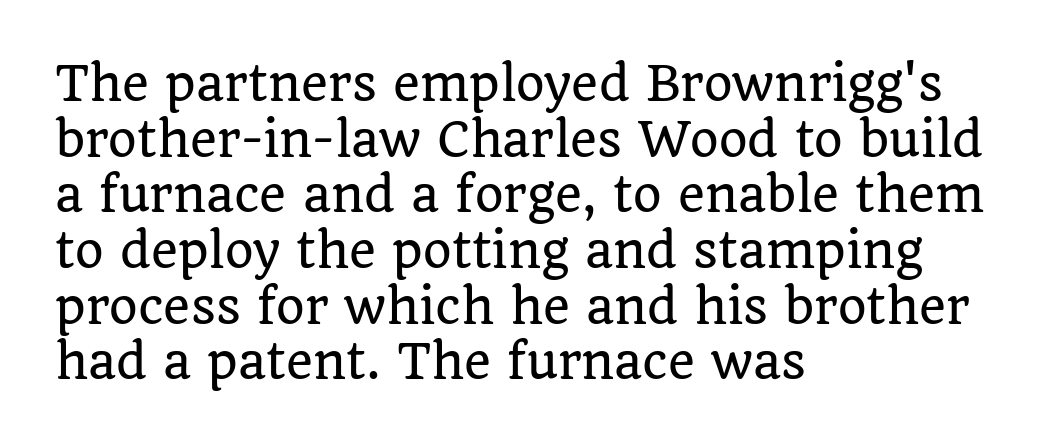
{"serif": "yes", "italic": "no", "width": "normal", "stroke_contrast": "low", "x_height": "large", "monospaced": "no", "underline": "no", "align": "left", "line_spacing_ratio": 1.21, "letter_spacing": "normal", "letter_spacing_em": 0.0, "glyph_px": 46}
